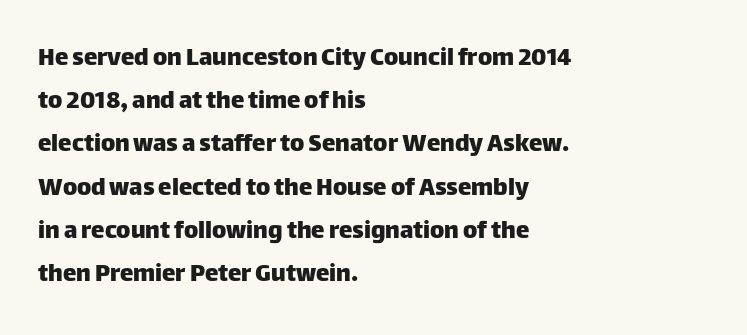
The image shows 27 px text type, upright; set left-aligned, normal line spacing (1.6x), normal letter spacing, not underlined.
